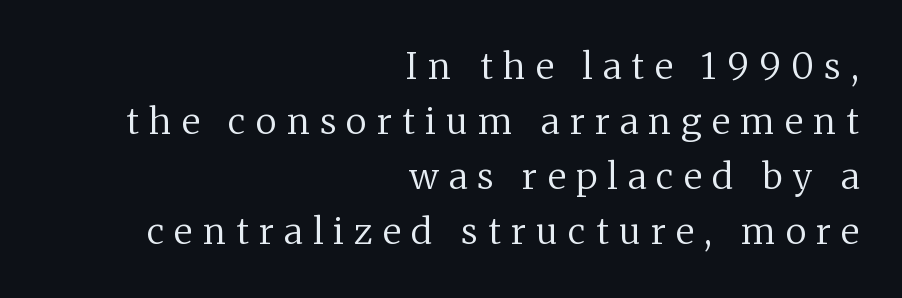
Q: Is the text bold? A: No.
Q: Is the text italic (slanted)? A: No, it is upright.
Q: Is the typeface a serif or a sans-serif typeface? A: Serif.
Q: Is the text underlined? A: No.
Q: How is the paragraph aligned? A: Right-aligned.
Q: Is the spacing between letters normal or unusually wide? A: Unusually wide.
Q: Is the spacing between lines tight, normal or loose? A: Normal.
Q: Width (condensed, normal, or wide)? A: Normal.
Q: Stroke contrast? A: Medium.
Q: x-height? A: Medium.
Q: Monospaced? A: No.
